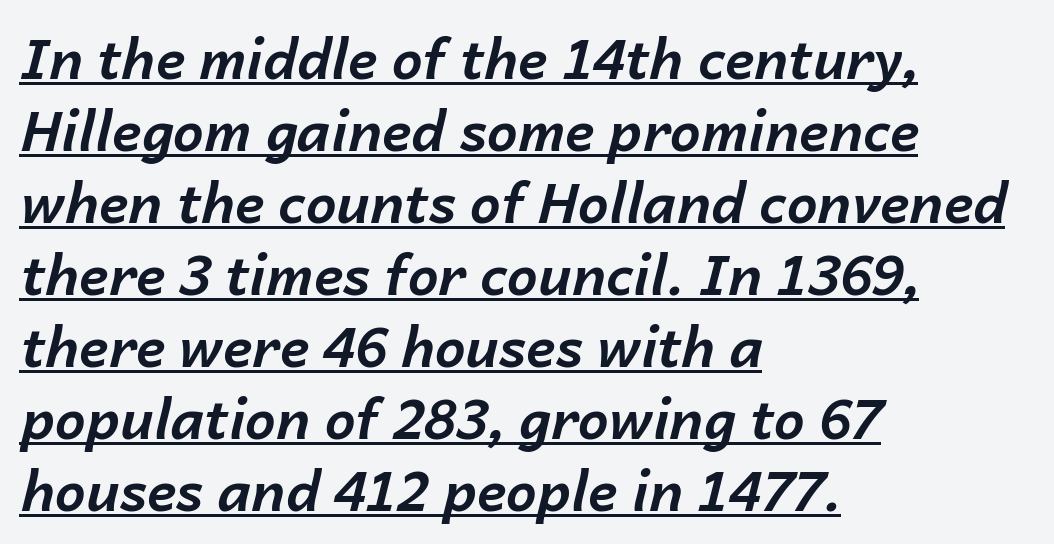
The image shows 55 px bold type, italic (leaning right); set left-aligned, normal line spacing (1.31x), normal letter spacing, underlined; low stroke contrast and a medium x-height.
